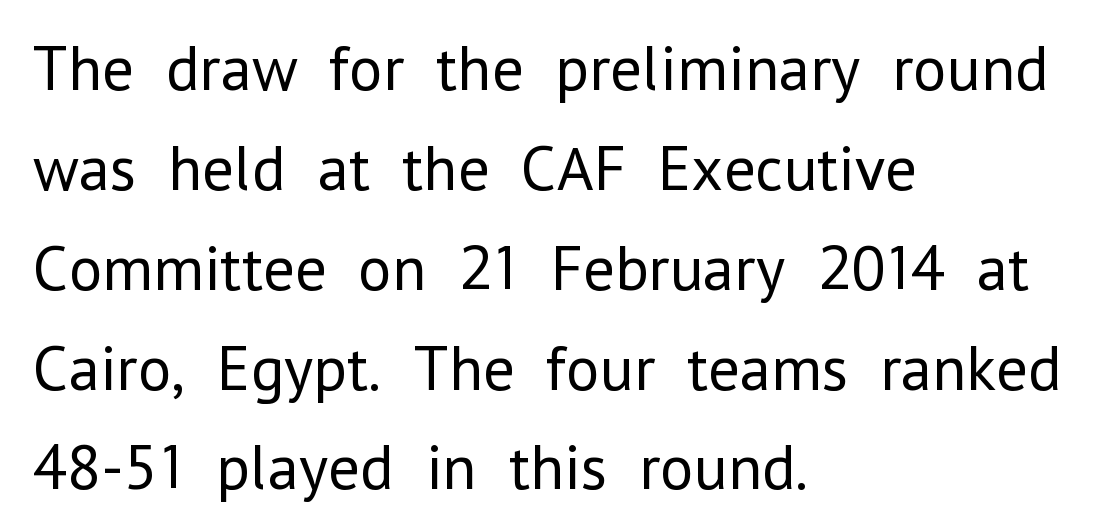
{"serif": "no", "italic": "no", "bold": "no", "weight": "regular", "width": "normal", "stroke_contrast": "low", "x_height": "medium", "monospaced": "no", "underline": "no", "align": "left", "line_spacing": "normal", "line_spacing_ratio": 1.56, "letter_spacing": "normal", "letter_spacing_em": 0.0, "glyph_px": 64}
